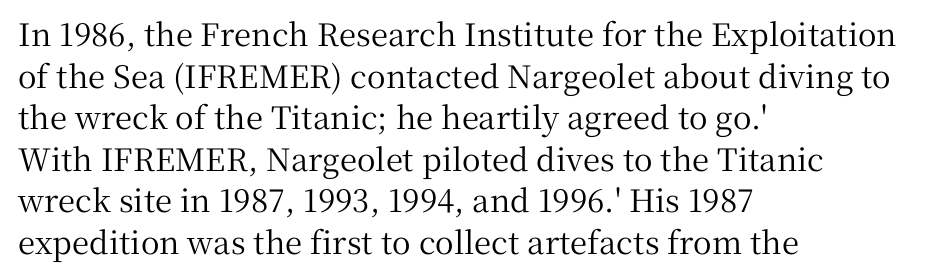
{"serif": "yes", "italic": "no", "width": "normal", "stroke_contrast": "medium", "x_height": "medium", "monospaced": "no", "underline": "no", "align": "left", "line_spacing": "normal", "line_spacing_ratio": 1.34, "letter_spacing": "normal", "letter_spacing_em": 0.0, "glyph_px": 31}
